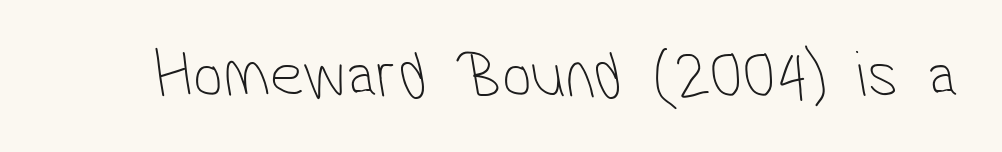
The image shows 67 px thin, condensed sans-serif type; set normal letter spacing, not underlined; low stroke contrast and a medium x-height.
